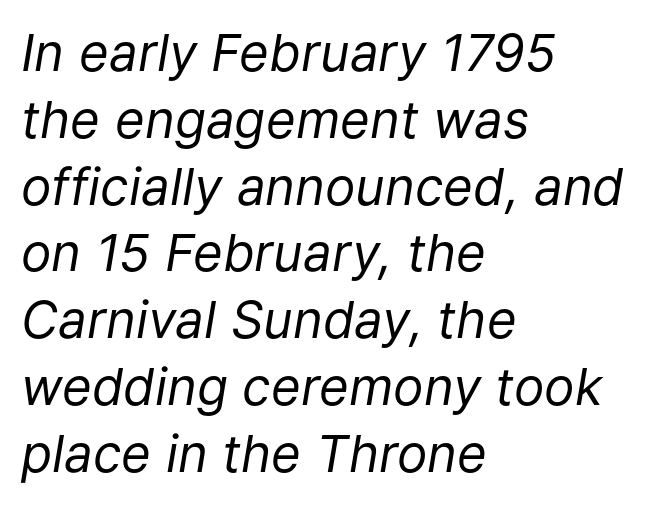
{"italic": "yes", "lean": "right", "slant_degrees": 9, "bold": "no", "weight": "regular", "width": "normal", "stroke_contrast": "low", "x_height": "medium", "monospaced": "no", "underline": "no", "align": "left", "line_spacing": "normal", "line_spacing_ratio": 1.31, "letter_spacing": "normal", "letter_spacing_em": 0.0, "glyph_px": 51}
